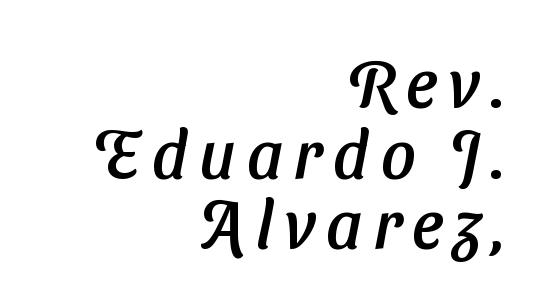
{"serif": "no", "width": "normal", "stroke_contrast": "low", "x_height": "medium", "monospaced": "no", "underline": "no", "align": "right", "line_spacing": "tight", "line_spacing_ratio": 1.04, "glyph_px": 68}
